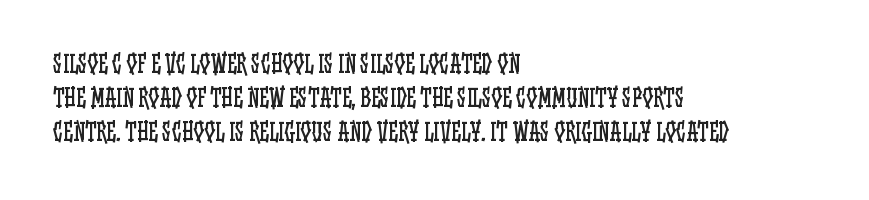
The image shows 24 px text type, upright; set left-aligned, normal line spacing (1.42x), normal letter spacing, not underlined.
